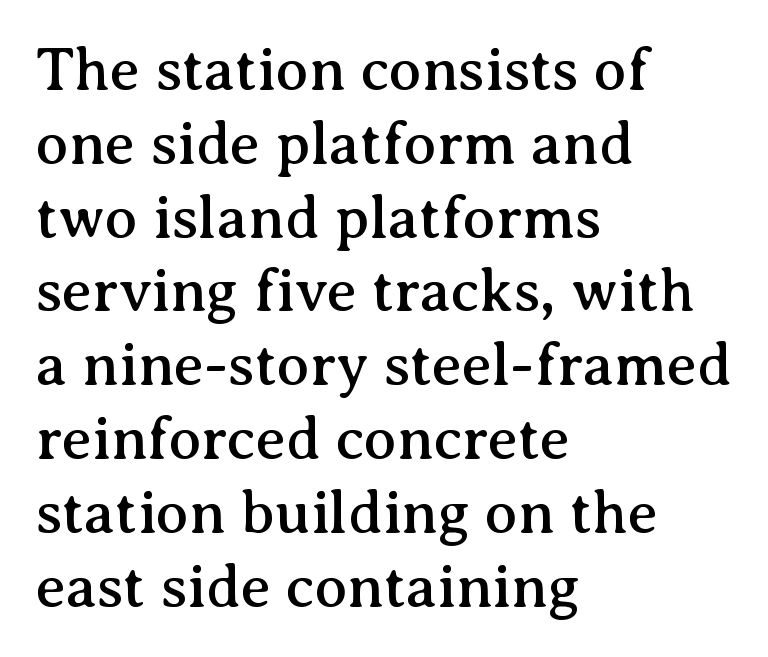
The image shows 60 px serif type, upright; set left-aligned, line spacing 1.23x, normal letter spacing, not underlined; medium stroke contrast and a medium x-height.
